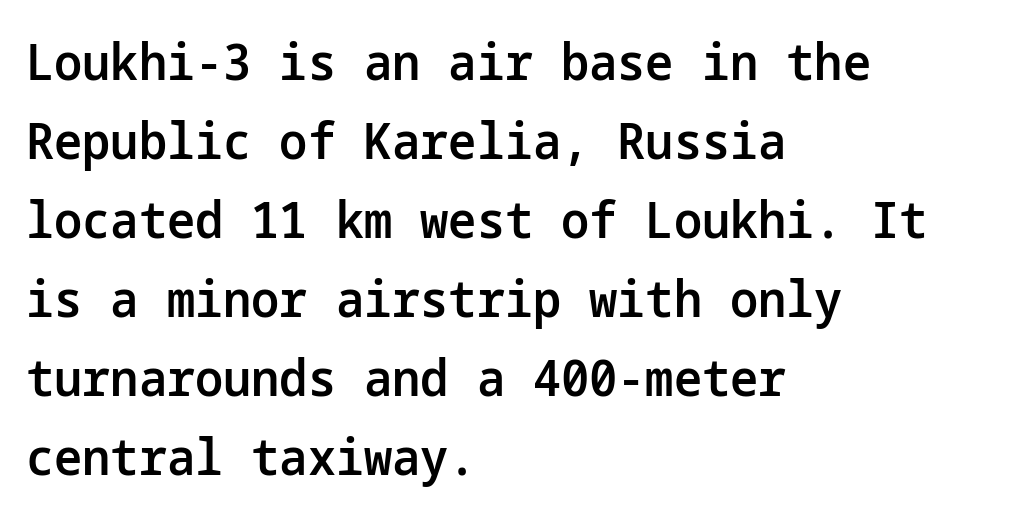
Is the letter spacing exaggerated? No — it looks like the ordinary default. Observe the absence of serifs on each vertical stroke in this sample. Weight: semibold (demi). One glance says typical: line gaps are just what's usual. The foot of each line stays bare and open. Posture: straight, roman, zero tilt.
